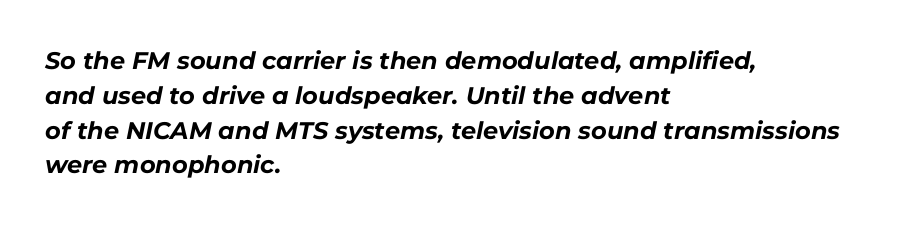
Is the type bold? Yes — the strokes are clearly thick and heavy. A clean baseline with only descenders dipping below it. Students, note that the glyphs here touch the page at normal intervals. The paragraph has a hard left edge and a soft right edge. Would a proofreader flag this as italicized? Yes. Is there much room between lines? A standard amount, neither cramped nor airy.
